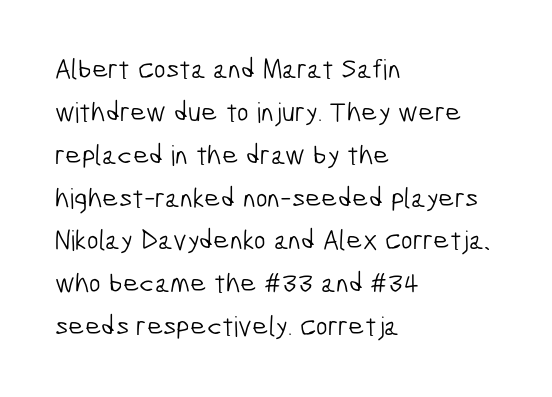
{"serif": "no", "bold": "no", "weight": "light", "width": "condensed", "stroke_contrast": "low", "x_height": "medium", "monospaced": "no", "underline": "no", "align": "left", "line_spacing": "normal", "line_spacing_ratio": 1.53, "letter_spacing": "normal", "letter_spacing_em": 0.0, "glyph_px": 28}
